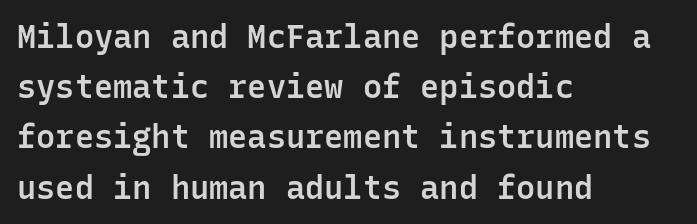
Q: Is the text bold? A: Semi-bold.
Q: Is the text italic (slanted)? A: No, it is upright.
Q: Is the typeface a serif or a sans-serif typeface? A: Sans-serif.
Q: Is the text underlined? A: No.
Q: How is the paragraph aligned? A: Left-aligned.
Q: Is the spacing between letters normal or unusually wide? A: Normal.
Q: Is the spacing between lines tight, normal or loose? A: Normal.
Q: Width (condensed, normal, or wide)? A: Normal.
Q: Stroke contrast? A: Low.
Q: x-height? A: Medium.
Q: Monospaced? A: Yes.
